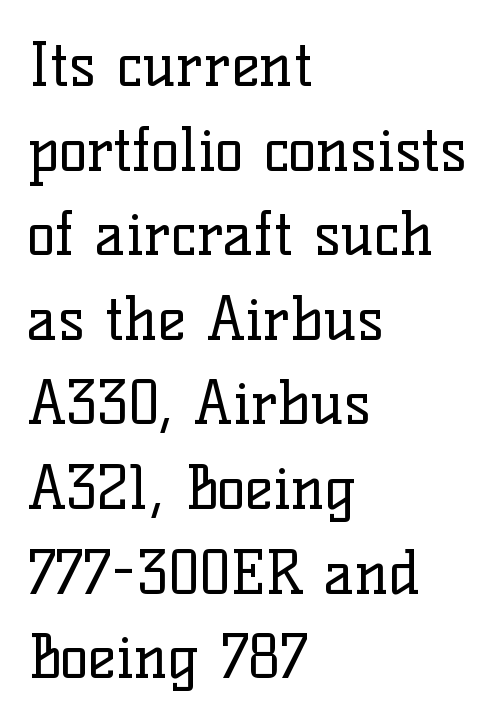
{"serif": "yes", "italic": "no", "bold": "no", "weight": "regular", "width": "normal", "stroke_contrast": "low", "x_height": "medium", "monospaced": "no", "underline": "no", "align": "left", "line_spacing": "normal", "line_spacing_ratio": 1.41, "letter_spacing": "normal", "letter_spacing_em": 0.0, "glyph_px": 60}
